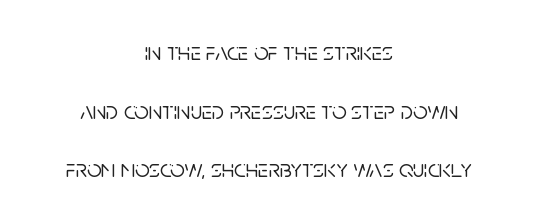
Each row of text sits above clean, open space. Tall strokes in this sample are plumb rather than angled. Baseline-to-baseline distance is far greater than the letter height. Each line is balanced around a shared central axis. In terms of letterspacing, this is plain default setting.
